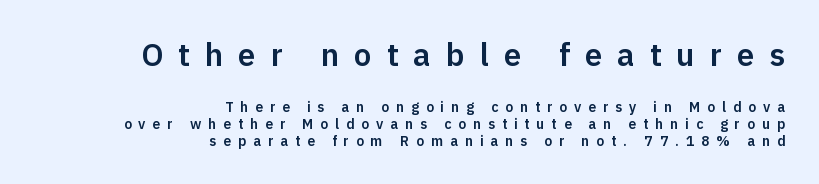
{"serif": "no", "italic": "no", "width": "normal", "stroke_contrast": "low", "x_height": "medium", "monospaced": "no", "underline": "no", "align": "right", "line_spacing_ratio": 1.22, "letter_spacing": "wide", "letter_spacing_em": 0.49, "larger_block": "first", "size_ratio": 2.21, "glyph_px": 31}
